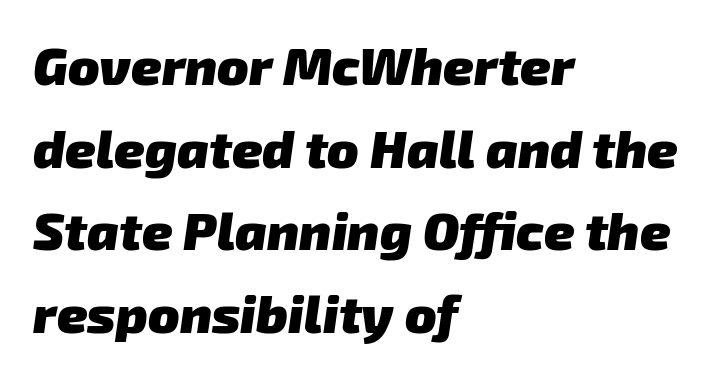
Q: Is the text bold? A: Yes.
Q: Is the typeface a serif or a sans-serif typeface? A: Sans-serif.
Q: Is the text underlined? A: No.
Q: How is the paragraph aligned? A: Left-aligned.
Q: Is the spacing between letters normal or unusually wide? A: Normal.
Q: Is the spacing between lines tight, normal or loose? A: Normal.
Q: Width (condensed, normal, or wide)? A: Normal.
Q: Stroke contrast? A: Low.
Q: x-height? A: Medium.
Q: Monospaced? A: No.
